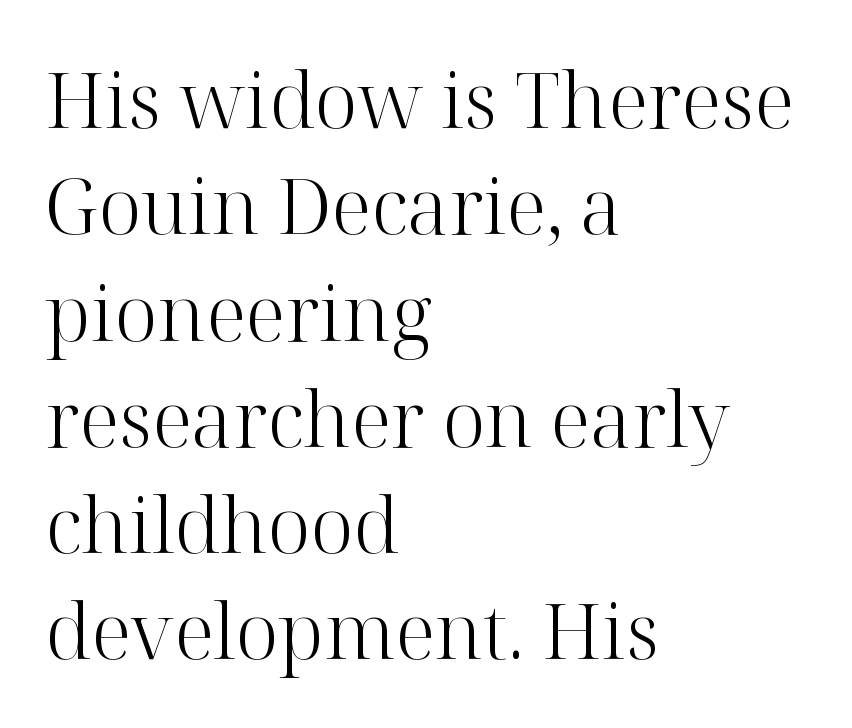
The passage shown is typed in a proportional face where columns would drift. The rag falls on the right side of this text block. Note: serifs present on the glyphs. Words float on clear page, feet unadorned.
